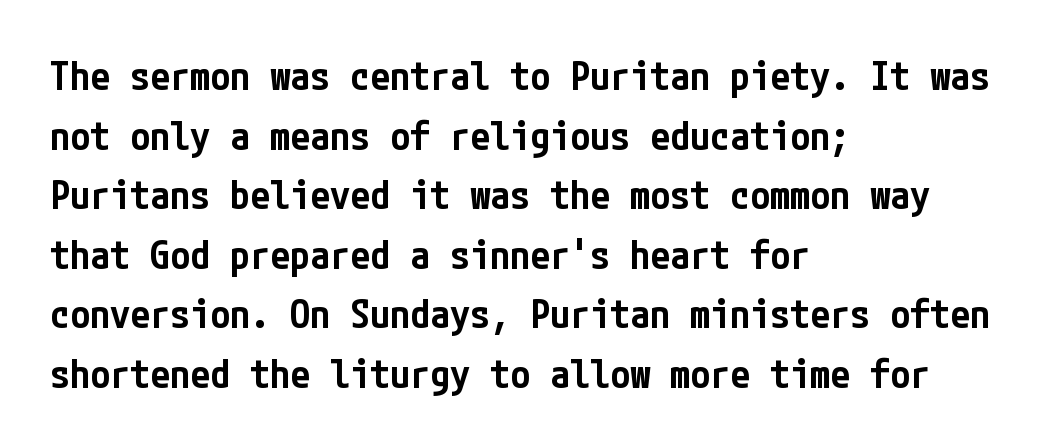
{"serif": "no", "italic": "no", "bold": "semi", "weight": "semibold", "width": "condensed", "stroke_contrast": "low", "x_height": "medium", "underline": "no", "align": "left", "line_spacing": "normal", "line_spacing_ratio": 1.49, "letter_spacing": "normal", "letter_spacing_em": 0.0, "glyph_px": 40}
